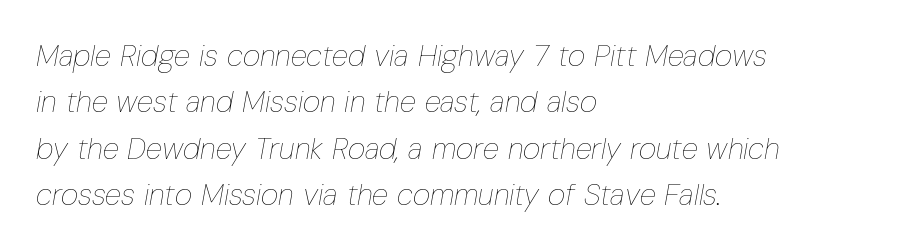
{"italic": "yes", "lean": "right", "slant_degrees": 10, "bold": "no", "weight": "thin", "width": "condensed", "stroke_contrast": "low", "x_height": "medium", "monospaced": "no", "underline": "no", "align": "left", "line_spacing": "normal", "line_spacing_ratio": 1.55, "letter_spacing": "normal", "letter_spacing_em": 0.0, "glyph_px": 30}
